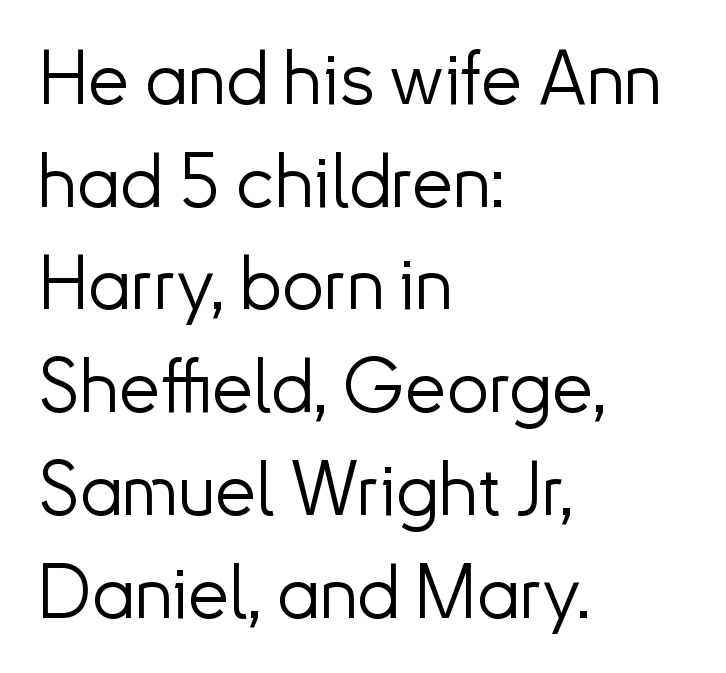
Q: Is the text bold? A: No.
Q: Is the text italic (slanted)? A: No, it is upright.
Q: Is the typeface a serif or a sans-serif typeface? A: Sans-serif.
Q: Is the text underlined? A: No.
Q: How is the paragraph aligned? A: Left-aligned.
Q: Is the spacing between letters normal or unusually wide? A: Normal.
Q: Is the spacing between lines tight, normal or loose? A: Normal.
Q: Width (condensed, normal, or wide)? A: Normal.
Q: Stroke contrast? A: Low.
Q: x-height? A: Small.
Q: Monospaced? A: No.
